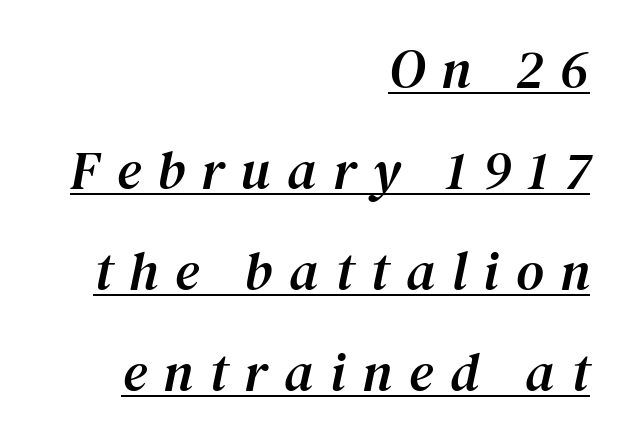
Q: Is the text italic (slanted)? A: Yes, it leans right by about 12 degrees.
Q: Is the typeface a serif or a sans-serif typeface? A: Serif.
Q: Is the text underlined? A: Yes.
Q: How is the paragraph aligned? A: Right-aligned.
Q: Is the spacing between letters normal or unusually wide? A: Unusually wide.
Q: Width (condensed, normal, or wide)? A: Normal.
Q: Stroke contrast? A: Medium.
Q: x-height? A: Medium.
Q: Monospaced? A: No.
